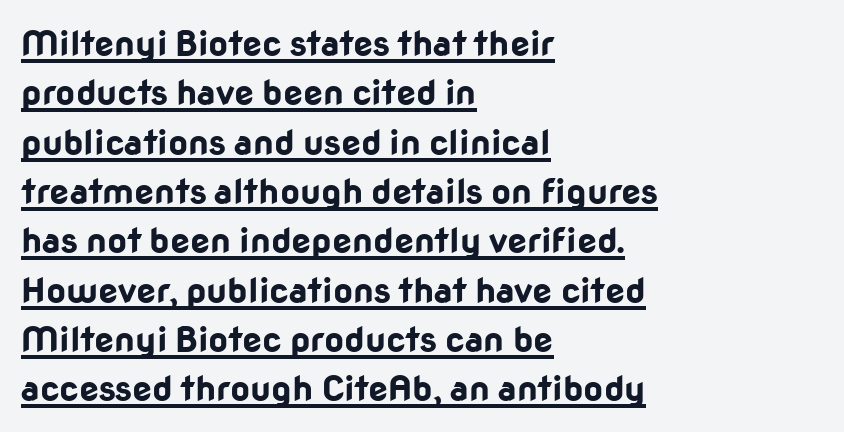
The image shows 35 px bold sans-serif type, upright; set left-aligned, normal line spacing (1.41x), normal letter spacing, underlined; low stroke contrast and a medium x-height.
